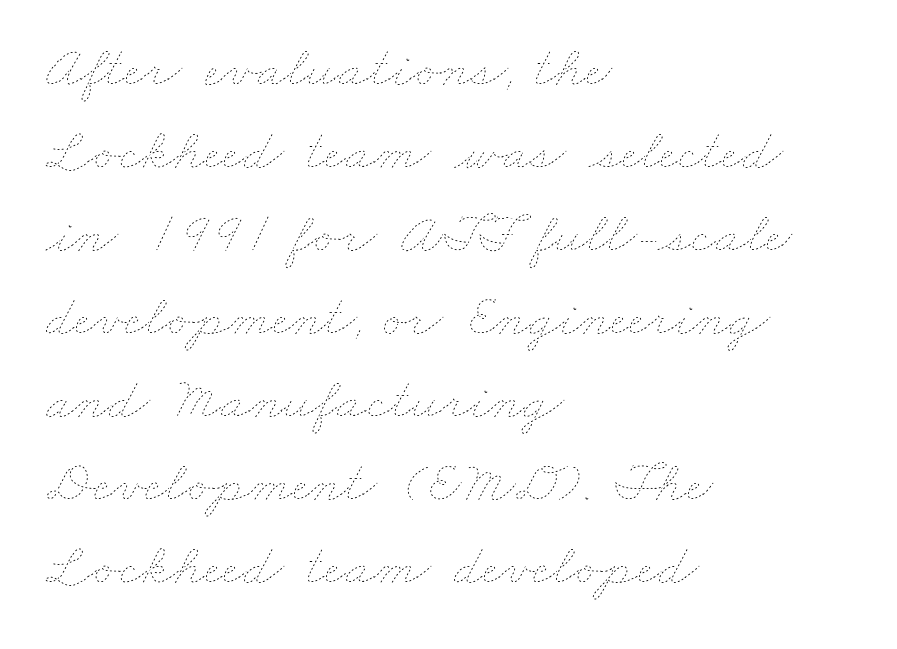
{"bold": "no", "weight": "thin", "width": "wide", "stroke_contrast": "low", "x_height": "small", "monospaced": "no", "underline": "no", "align": "left", "line_spacing": "normal", "line_spacing_ratio": 1.43, "letter_spacing": "normal", "letter_spacing_em": 0.0, "glyph_px": 58}
